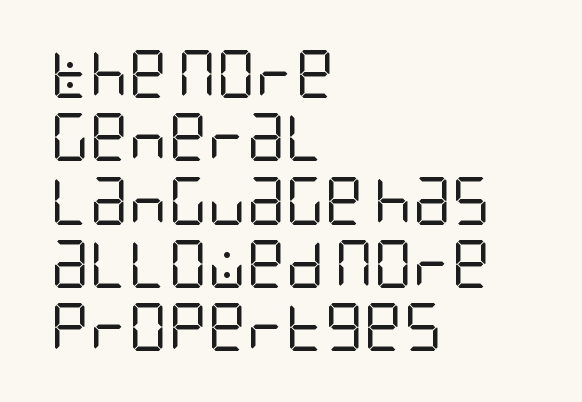
Observe the absence of serifs on each vertical stroke in this sample. Just letters on the line, the space beneath them empty. The letterforms sit shoulder to shoulder at normal distance. Every stem runs plumb, perpendicular to the baseline.
